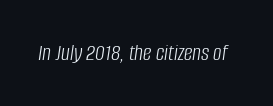
The specimen omits any rule beneath the text block's lines. Is the stroke heavy? The answer is a plain regular-or-lighter. Compared with typical body copy, the letter spacing here is the same. The letters are slanted; this is an italic face.
